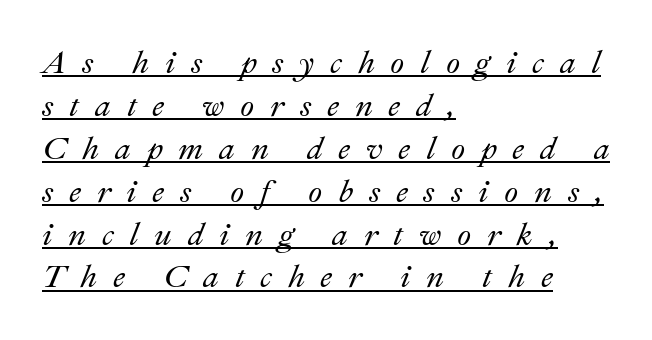
The image shows 32 px text type, italic (leaning right); set left-aligned, normal line spacing (1.34x), unusually wide letter spacing (+0.49 em), underlined; medium stroke contrast and a small x-height.
